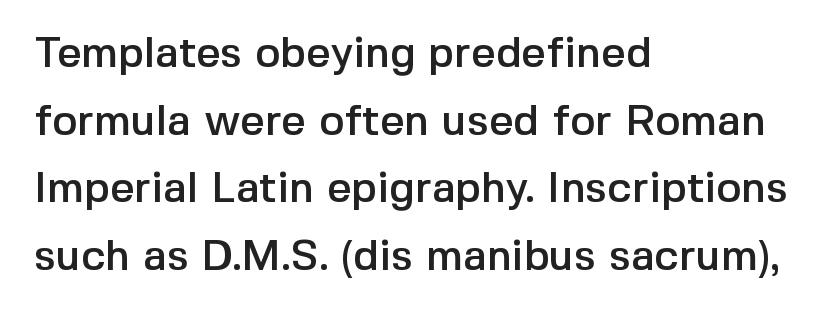
{"serif": "no", "italic": "no", "width": "normal", "x_height": "medium", "monospaced": "no", "underline": "no", "align": "left", "line_spacing": "normal", "line_spacing_ratio": 1.57, "letter_spacing": "normal", "letter_spacing_em": 0.0, "glyph_px": 43}
